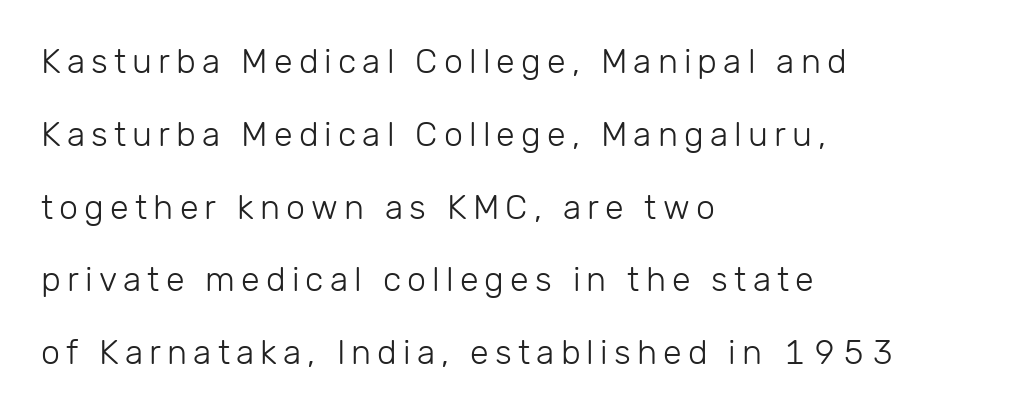
Q: Is the text bold? A: No.
Q: Is the text italic (slanted)? A: No, it is upright.
Q: Is the typeface a serif or a sans-serif typeface? A: Sans-serif.
Q: Is the text underlined? A: No.
Q: How is the paragraph aligned? A: Left-aligned.
Q: Is the spacing between lines tight, normal or loose? A: Loose.
Q: Width (condensed, normal, or wide)? A: Normal.
Q: Stroke contrast? A: Low.
Q: x-height? A: Medium.
Q: Monospaced? A: No.
